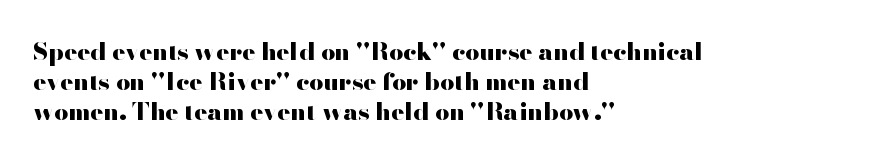
{"italic": "no", "bold": "yes", "underline": "no", "align": "left", "line_spacing_ratio": 1.24, "letter_spacing": "normal", "letter_spacing_em": 0.0, "glyph_px": 24}
